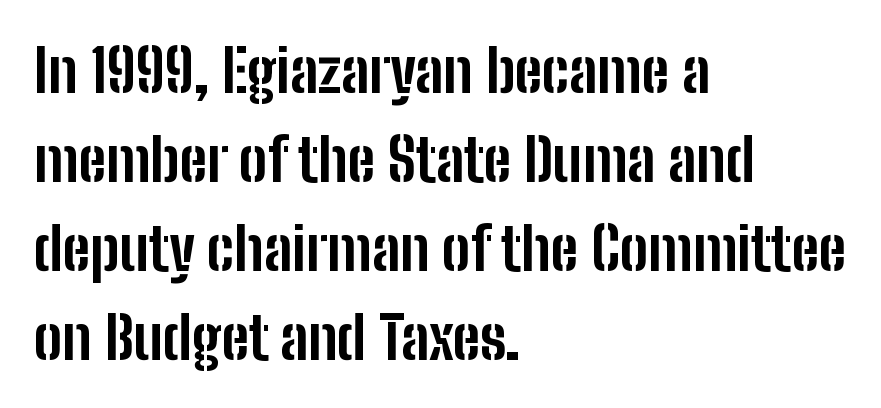
The image shows 59 px bold, condensed sans-serif type, upright; set left-aligned, normal line spacing (1.51x), normal letter spacing, not underlined; low stroke contrast and a medium x-height.
